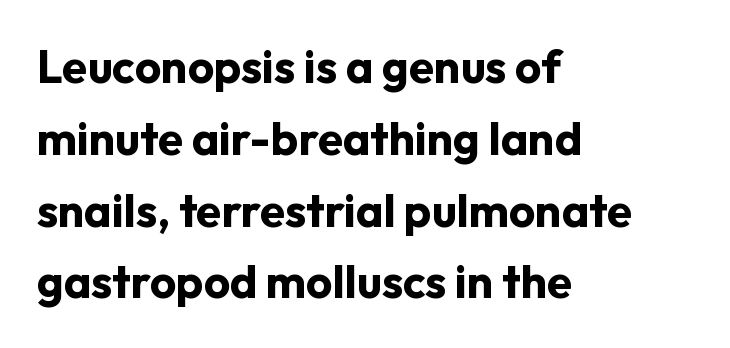
The image shows 46 px bold sans-serif type, upright; set left-aligned, normal line spacing (1.56x), normal letter spacing, not underlined; low stroke contrast and a medium x-height.
